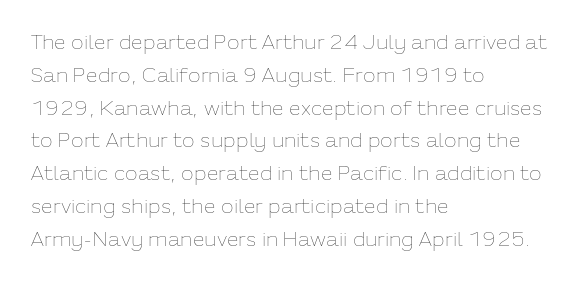
Upright lettering throughout. The rows are spaced the way most documents space them. These lines stack with their left ends in a neat column. The space beneath each line is pristine and unruled. This sample uses plain, unmodified letter spacing. Stem width sits at or under what a default text font uses.
